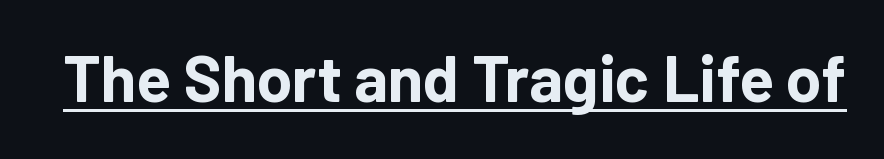
{"serif": "no", "italic": "no", "bold": "yes", "weight": "bold", "width": "normal", "stroke_contrast": "low", "x_height": "medium", "monospaced": "no", "underline": "yes", "letter_spacing": "normal", "letter_spacing_em": 0.0, "glyph_px": 64}
